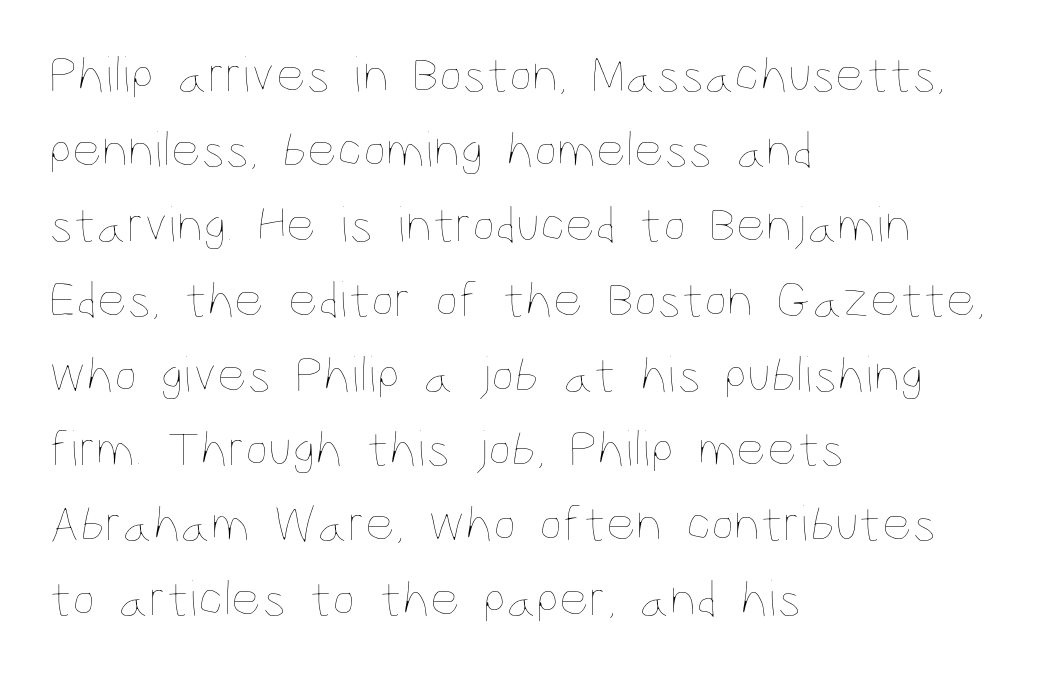
The image shows 52 px thin, condensed type, upright; set left-aligned, normal line spacing (1.44x), normal letter spacing, not underlined; low stroke contrast and a large x-height.
